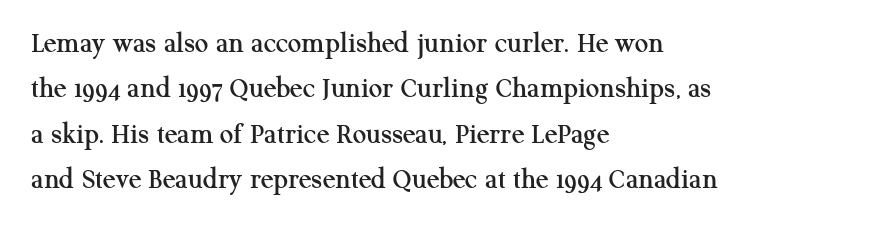
The image shows 30 px serif type, upright; set left-aligned, normal line spacing (1.51x), normal letter spacing, not underlined; medium stroke contrast and a medium x-height.
